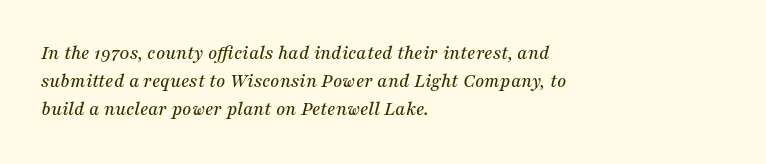
Compared with typical paragraphs, the rows here are spaced about the same. Words appear dense and cohesive because spacing is normal. This sample is left-justified, so line endings fall wherever the words run out. The string is rendered with underlining switched off.
